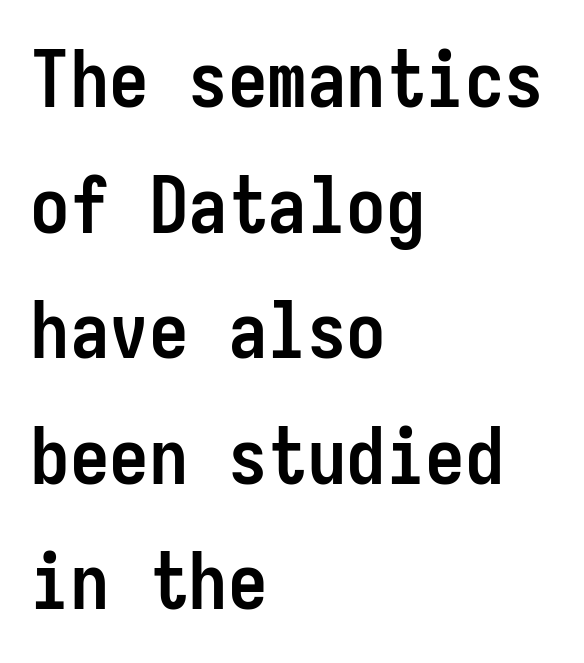
No italicization has been applied; the sample stays upright. What kind of face is this? One without serifs — a sans. If you drew a ruler down the left edge, every line would touch it. Heavy-handed strokes throughout: this text is bold. The letterforms sit shoulder to shoulder at normal distance.
